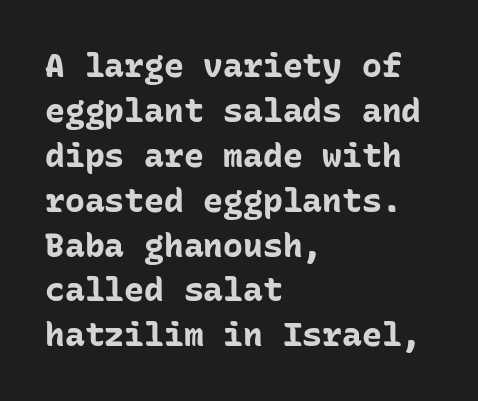
{"serif": "no", "italic": "no", "bold": "yes", "weight": "bold", "width": "normal", "stroke_contrast": "low", "x_height": "medium", "monospaced": "yes", "underline": "no", "align": "left", "line_spacing": "normal", "line_spacing_ratio": 1.36, "letter_spacing": "normal", "letter_spacing_em": 0.0, "glyph_px": 33}
